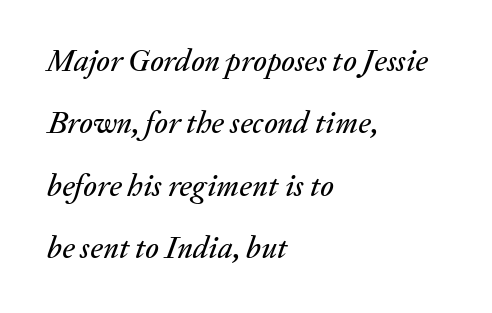
Spacing verdict: proportional, widths tailored to each character. The line texture is even and compact thanks to regular tracking. Caption: multi-line text, flush left, ragged right. Line spacing here is loose. Words float on clear page, feet unadorned.
